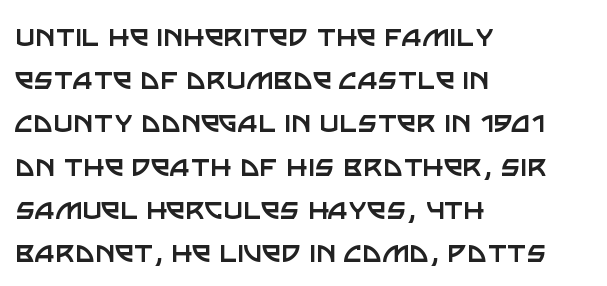
Q: Is the text bold? A: No.
Q: Is the text italic (slanted)? A: No, it is upright.
Q: Is the typeface a serif or a sans-serif typeface? A: Sans-serif.
Q: Is the text underlined? A: No.
Q: How is the paragraph aligned? A: Left-aligned.
Q: Is the spacing between letters normal or unusually wide? A: Normal.
Q: Is the spacing between lines tight, normal or loose? A: Normal.
Q: Width (condensed, normal, or wide)? A: Normal.
Q: Stroke contrast? A: Low.
Q: x-height? A: Large.
Q: Monospaced? A: No.
